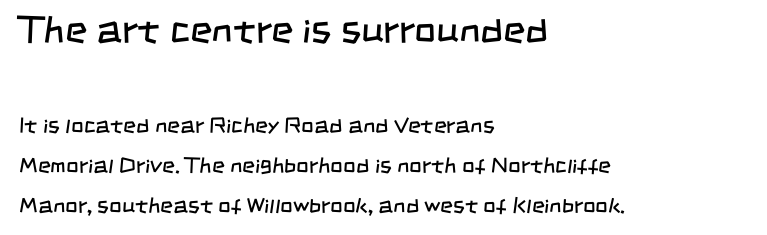
The words here are not underlined. The characters display no serif detailing; their extremities are plain. Whoever set this made the first block the dominant, larger element. Is this a heavy cut? Hardly; it is regular or lighter. Here the designer chose a conventional face with non-uniform glyph widths.
